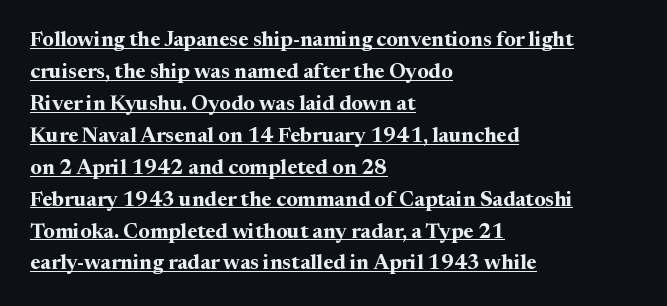
Compared with undecorated copy, this sample adds a rule below the words. This rendering uses left alignment, leaving the right contour irregular. Pretty heavy lettering here — definitely bold. Inter-character spacing is left at the font's built-in metrics. Vertical spacing — default.
